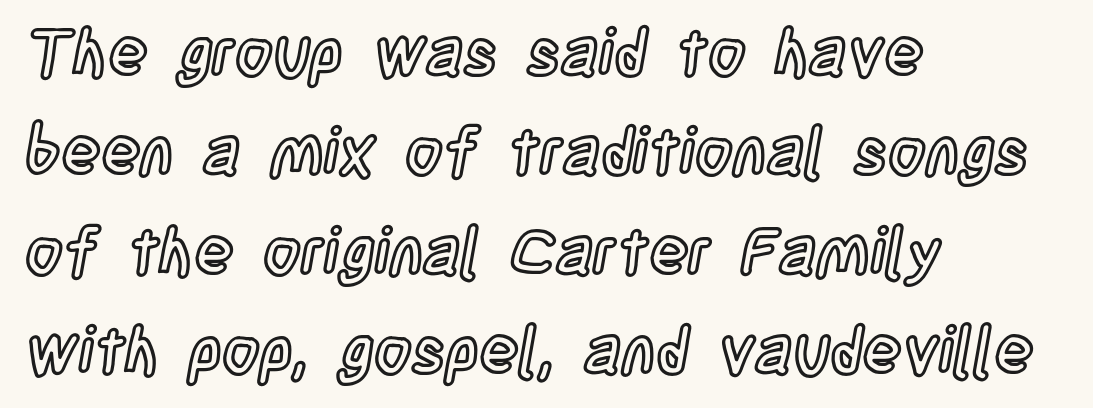
Q: Is the text italic (slanted)? A: Yes.
Q: Is the text underlined? A: No.
Q: How is the paragraph aligned? A: Left-aligned.
Q: Is the spacing between letters normal or unusually wide? A: Normal.
Q: Is the spacing between lines tight, normal or loose? A: Normal.
Q: Width (condensed, normal, or wide)? A: Condensed.
Q: x-height? A: Large.
Q: Monospaced? A: No.
